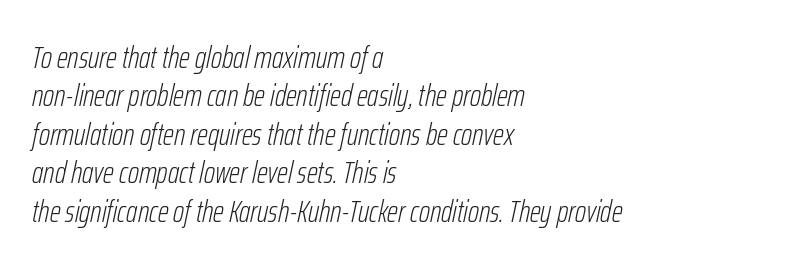
The image shows 31 px light, condensed type, italic (leaning right); set left-aligned, line spacing 1.24x, normal letter spacing, not underlined; low stroke contrast and a medium x-height.
